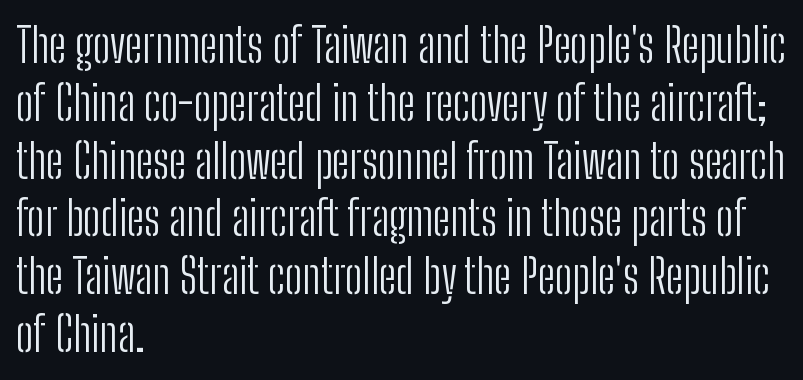
The image shows 47 px light, condensed sans-serif type, upright; set left-aligned, line spacing 1.23x, normal letter spacing, not underlined; low stroke contrast and a medium x-height.
